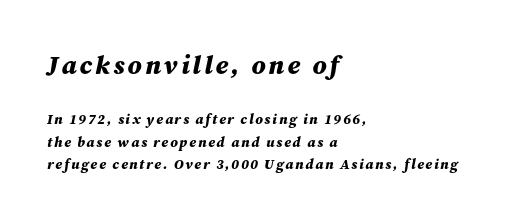
Q: Is the text bold? A: Yes.
Q: Is the text italic (slanted)? A: Yes, it leans right by about 12 degrees.
Q: Is the text underlined? A: No.
Q: How is the paragraph aligned? A: Left-aligned.
Q: Is the spacing between lines tight, normal or loose? A: Normal.
Q: Which block of text is set in a larger size, the first (top) or the second (bottom)? A: The first (top) one.
